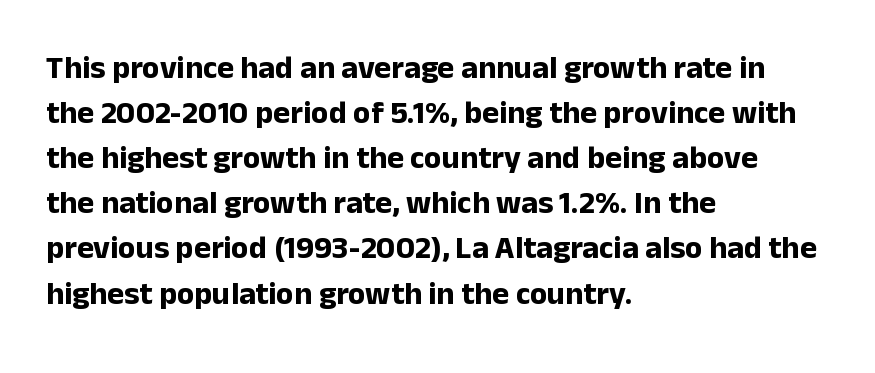
The letters advance in unequal steps, a hallmark of proportional type. In CSS terms this would be text-align: left. Words appear dense and cohesive because spacing is normal. A typesetter would label this face a sans. Descenders hang freely into open space.
